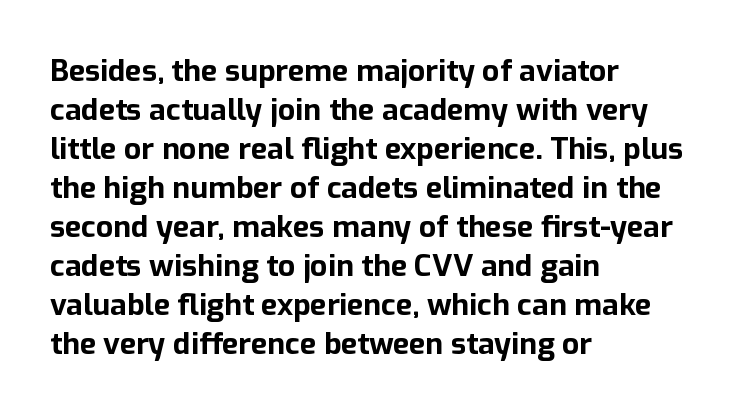
Q: Is the text bold? A: Yes.
Q: Is the text italic (slanted)? A: No, it is upright.
Q: Is the typeface a serif or a sans-serif typeface? A: Sans-serif.
Q: Is the text underlined? A: No.
Q: How is the paragraph aligned? A: Left-aligned.
Q: Is the spacing between letters normal or unusually wide? A: Normal.
Q: Is the spacing between lines tight, normal or loose? A: Normal.
Q: Width (condensed, normal, or wide)? A: Normal.
Q: Stroke contrast? A: Low.
Q: x-height? A: Medium.
Q: Monospaced? A: No.
